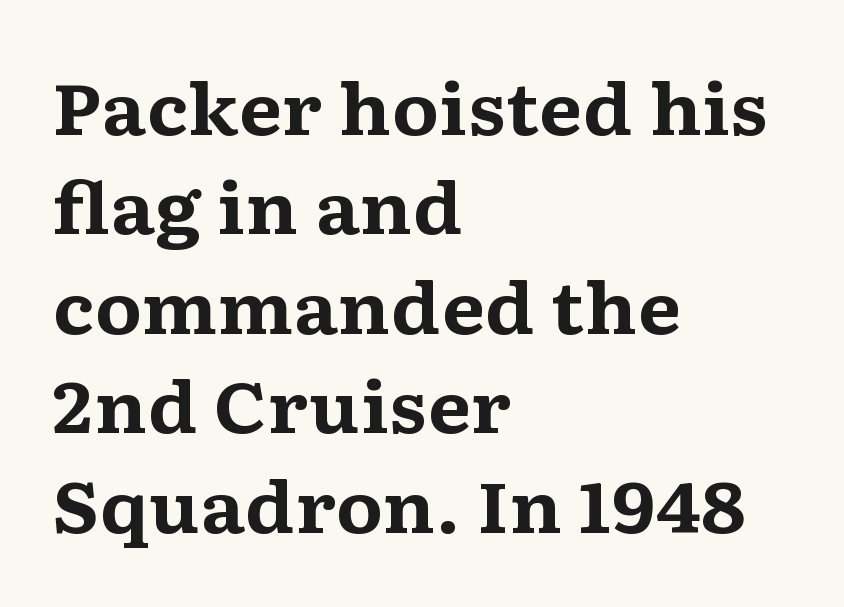
{"serif": "yes", "italic": "no", "bold": "yes", "weight": "bold", "width": "wide", "stroke_contrast": "medium", "x_height": "medium", "monospaced": "no", "underline": "no", "align": "left", "line_spacing": "normal", "line_spacing_ratio": 1.42, "letter_spacing": "normal", "letter_spacing_em": 0.0, "glyph_px": 70}
